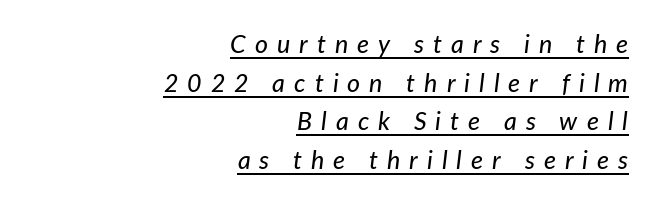
The image shows 25 px text type, italic (leaning right); set right-aligned, normal line spacing (1.55x), unusually wide letter spacing (+0.36 em), underlined.
